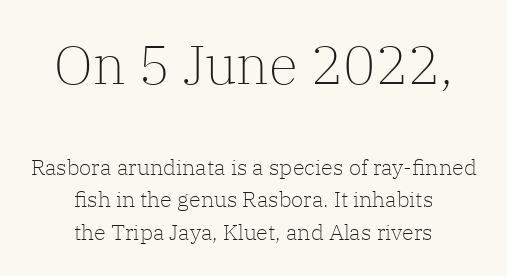
{"serif": "yes", "italic": "no", "bold": "no", "weight": "light", "width": "normal", "stroke_contrast": "low", "x_height": "medium", "monospaced": "no", "underline": "no", "align": "center", "line_spacing": "normal", "line_spacing_ratio": 1.49, "letter_spacing": "normal", "letter_spacing_em": 0.0, "larger_block": "first", "size_ratio": 2.45, "glyph_px": 54}
